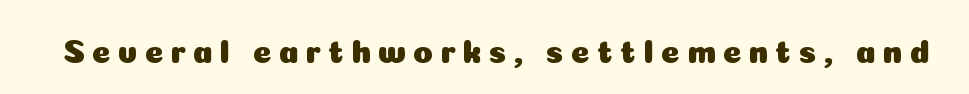
Each letter keeps its own natural width here, so spacing adapts to shape. Anything drawn beneath the words? Only blank space. The type sits square on the baseline with zero lean. Here the glyphs are tracked loosely, breaking word shapes into spaced letters. This sample uses a sans-serif face.
